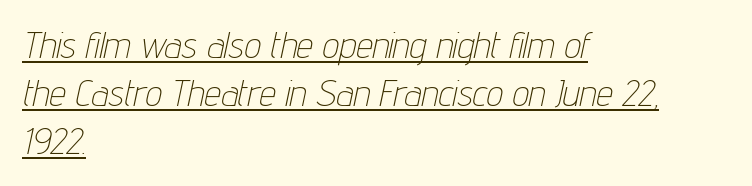
Q: Is the text bold? A: No.
Q: Is the text italic (slanted)? A: Yes, it leans right by about 12 degrees.
Q: Is the text underlined? A: Yes.
Q: How is the paragraph aligned? A: Left-aligned.
Q: Is the spacing between letters normal or unusually wide? A: Normal.
Q: Is the spacing between lines tight, normal or loose? A: Normal.
Q: Width (condensed, normal, or wide)? A: Condensed.
Q: Stroke contrast? A: Low.
Q: x-height? A: Medium.
Q: Monospaced? A: No.
